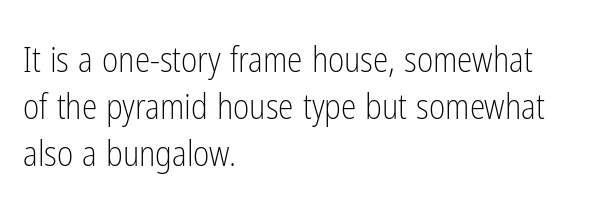
Spacing verdict: proportional, widths tailored to each character. Is there any slant? The stems are plumb. The line-height multiplier appears to be the usual default. Clear beneath every line of the passage. Observe the ordinary spacing: letters are neighbours, not strangers. Unlike a traditional serif, this face leaves its strokes unadorned.
